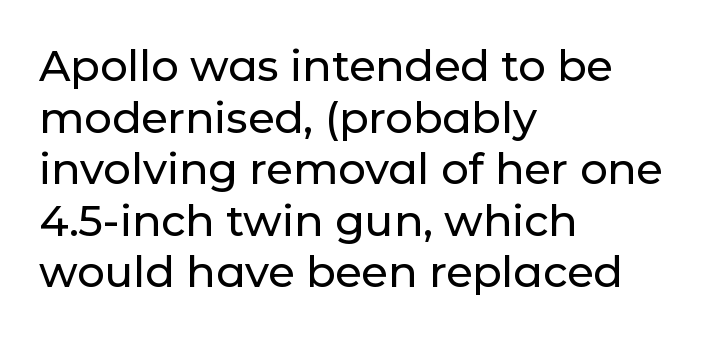
Q: Is the text italic (slanted)? A: No, it is upright.
Q: Is the typeface a serif or a sans-serif typeface? A: Sans-serif.
Q: Is the text underlined? A: No.
Q: How is the paragraph aligned? A: Left-aligned.
Q: Is the spacing between letters normal or unusually wide? A: Normal.
Q: Width (condensed, normal, or wide)? A: Normal.
Q: Stroke contrast? A: Low.
Q: x-height? A: Medium.
Q: Monospaced? A: No.
